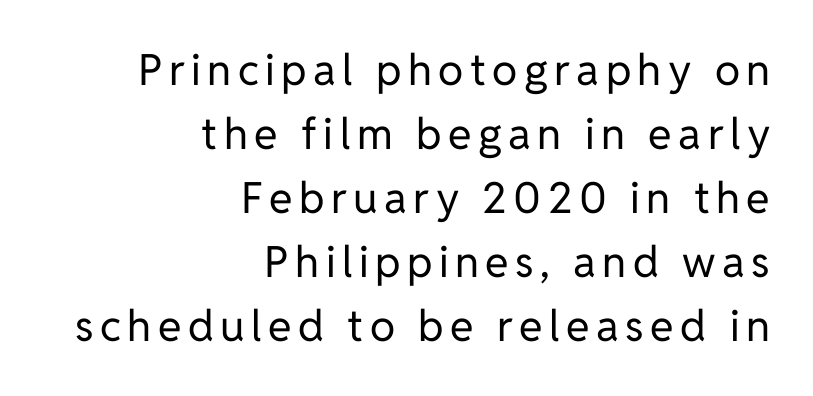
Q: Is the text bold? A: No.
Q: Is the text italic (slanted)? A: No, it is upright.
Q: Is the typeface a serif or a sans-serif typeface? A: Sans-serif.
Q: Is the text underlined? A: No.
Q: How is the paragraph aligned? A: Right-aligned.
Q: Is the spacing between lines tight, normal or loose? A: Normal.
Q: Width (condensed, normal, or wide)? A: Normal.
Q: Stroke contrast? A: Low.
Q: x-height? A: Medium.
Q: Monospaced? A: No.
